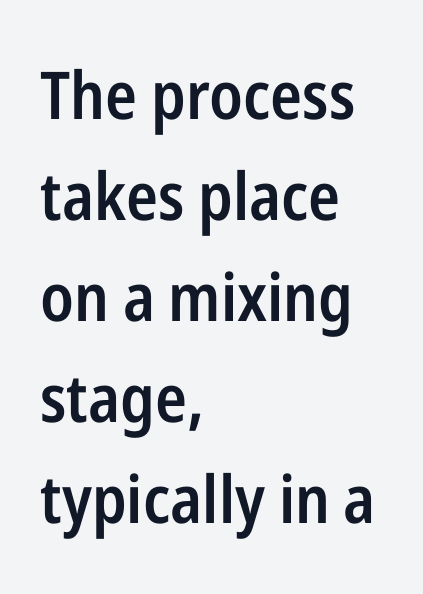
{"serif": "no", "italic": "no", "bold": "semi", "weight": "semibold", "width": "condensed", "stroke_contrast": "low", "x_height": "medium", "monospaced": "no", "underline": "no", "align": "left", "line_spacing": "normal", "line_spacing_ratio": 1.53, "letter_spacing": "normal", "letter_spacing_em": 0.0, "glyph_px": 66}
